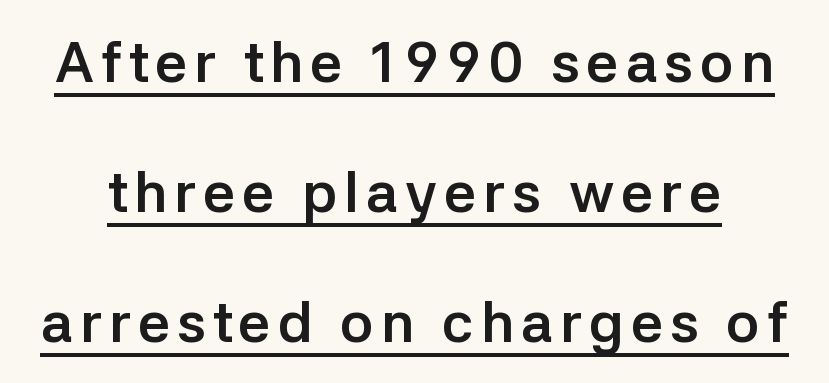
The image shows 57 px semibold sans-serif type, upright; set loose line spacing (2.28x), underlined; low stroke contrast and a medium x-height.
